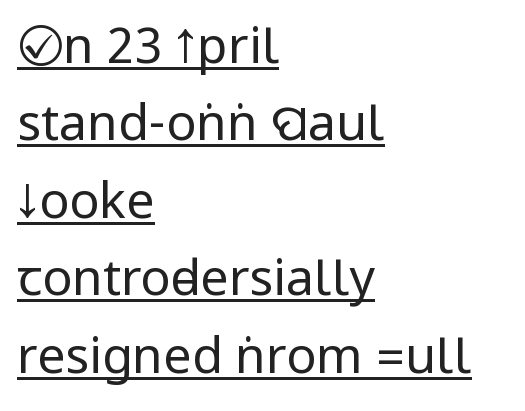
Q: Is the text bold? A: No.
Q: Is the text italic (slanted)? A: No, it is upright.
Q: Is the typeface a serif or a sans-serif typeface? A: Sans-serif.
Q: Is the text underlined? A: Yes.
Q: How is the paragraph aligned? A: Left-aligned.
Q: Is the spacing between letters normal or unusually wide? A: Normal.
Q: Is the spacing between lines tight, normal or loose? A: Normal.
Q: Width (condensed, normal, or wide)? A: Condensed.
Q: Stroke contrast? A: Low.
